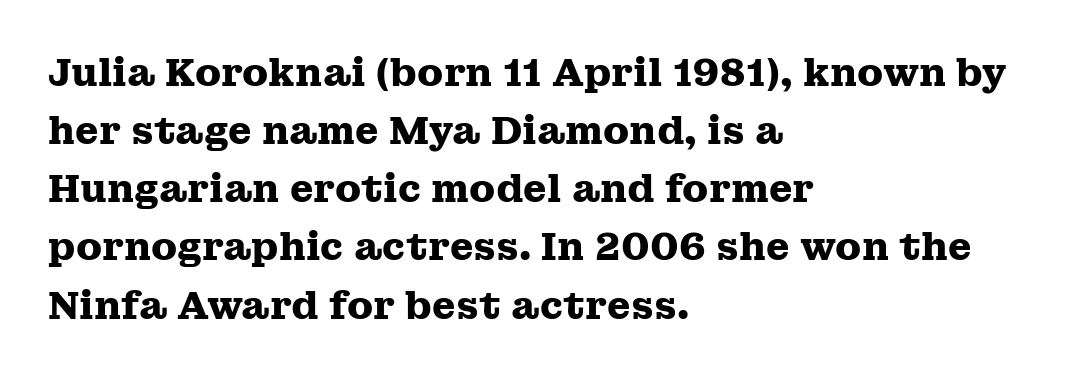
{"serif": "yes", "italic": "no", "bold": "yes", "weight": "heavy", "width": "wide", "stroke_contrast": "medium", "x_height": "medium", "monospaced": "no", "underline": "no", "align": "left", "line_spacing": "normal", "line_spacing_ratio": 1.53, "letter_spacing": "normal", "letter_spacing_em": 0.0, "glyph_px": 38}
